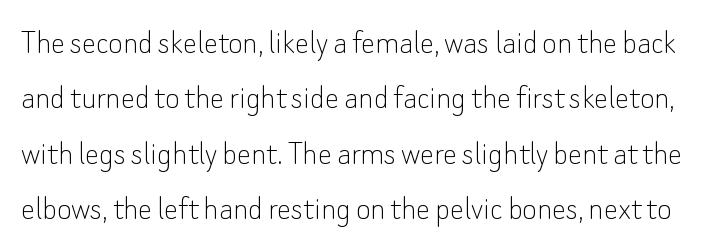
{"serif": "no", "italic": "no", "bold": "no", "weight": "thin", "width": "normal", "stroke_contrast": "low", "x_height": "small", "monospaced": "no", "underline": "no", "line_spacing": "normal", "line_spacing_ratio": 1.58, "letter_spacing": "normal", "letter_spacing_em": 0.0, "glyph_px": 35}
